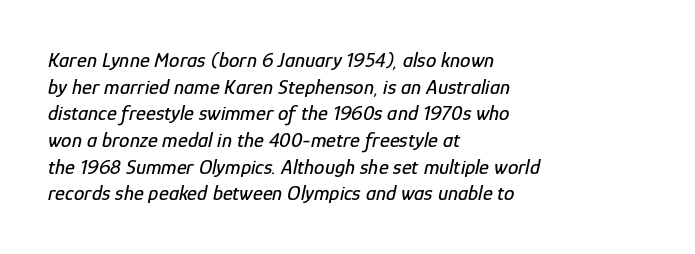
The passage shown leans; its letterforms are oblique. Spacing between characters is what you'd get straight out of the box. The typesetter chose a ragged-right arrangement here. Only glyphs here, with clear space below each row. The block of text has a typical density, with ordinary space between rows.
